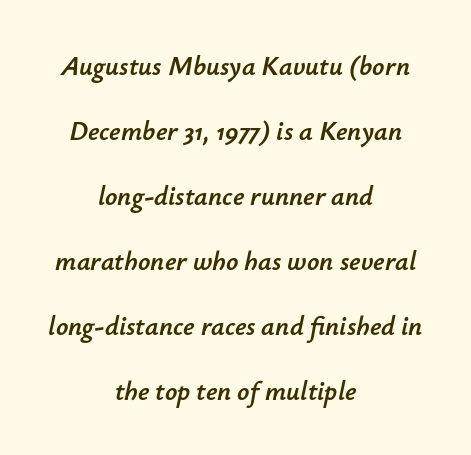
{"italic": "yes", "lean": "right", "slant_degrees": 12, "underline": "no", "align": "center", "line_spacing": "loose", "line_spacing_ratio": 2.41, "letter_spacing": "normal", "letter_spacing_em": 0.0, "glyph_px": 27}
